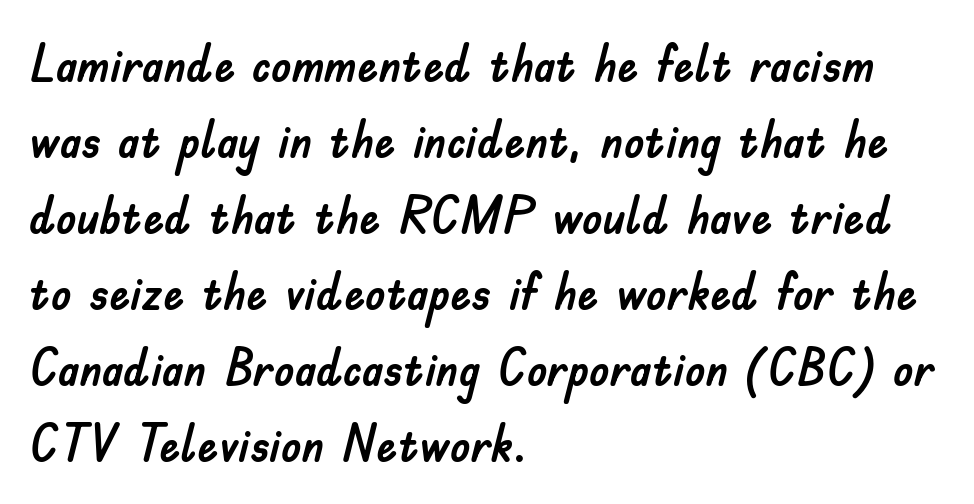
Q: Is the text italic (slanted)? A: Yes.
Q: Is the typeface a serif or a sans-serif typeface? A: Sans-serif.
Q: Is the text underlined? A: No.
Q: How is the paragraph aligned? A: Left-aligned.
Q: Is the spacing between letters normal or unusually wide? A: Normal.
Q: Is the spacing between lines tight, normal or loose? A: Normal.
Q: Width (condensed, normal, or wide)? A: Normal.
Q: Stroke contrast? A: Low.
Q: x-height? A: Small.
Q: Monospaced? A: No.
